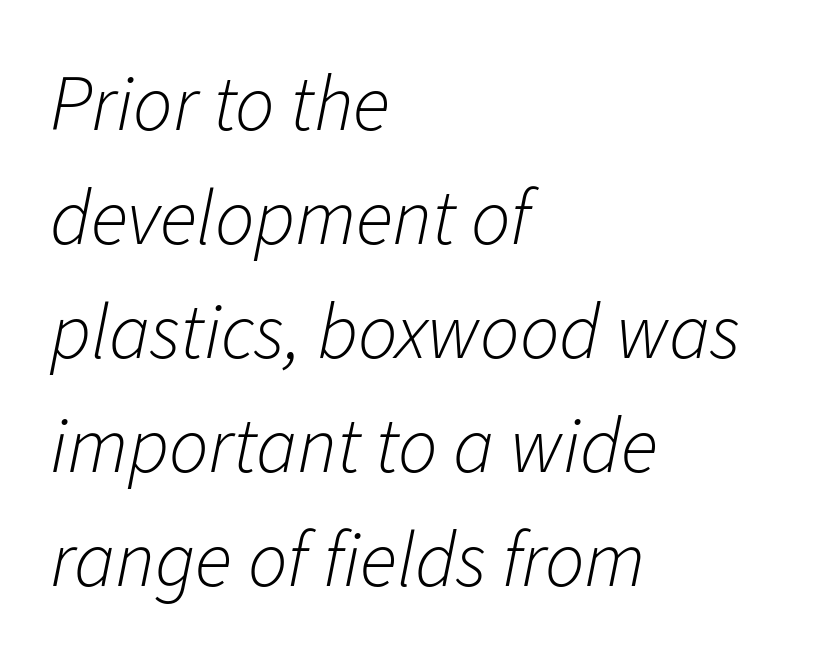
The image shows 78 px light type, italic (leaning right); set left-aligned, normal line spacing (1.46x), normal letter spacing, not underlined; low stroke contrast and a medium x-height.
